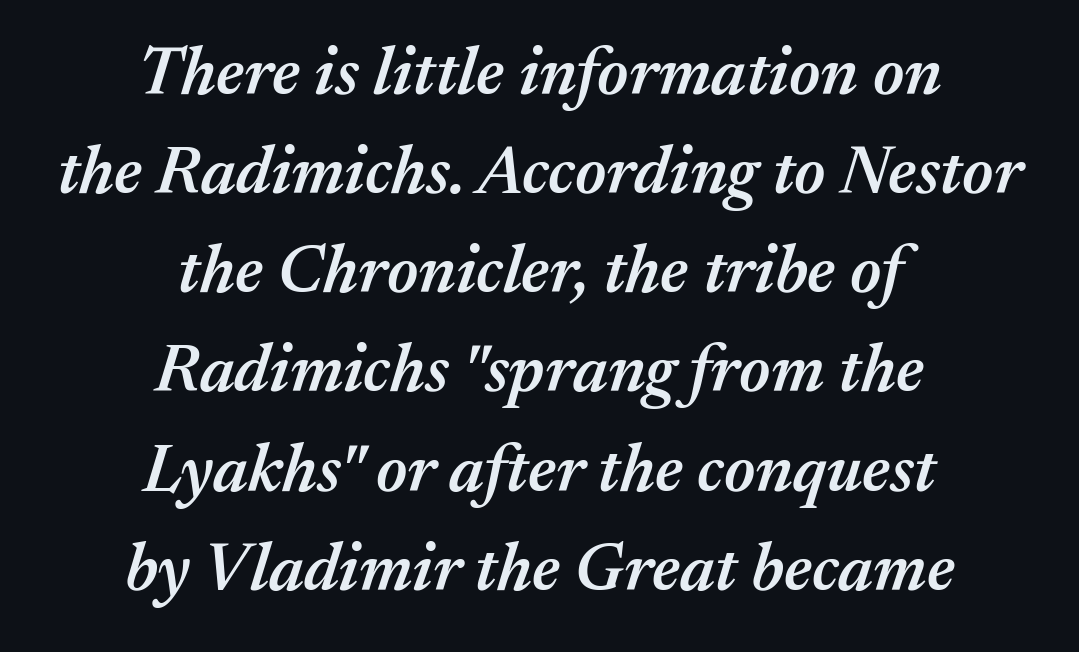
The vertical gap from one line to the next is medium. Quick note: italic. Letter spacing: default. Here the designer chose a conventional face with non-uniform glyph widths.
